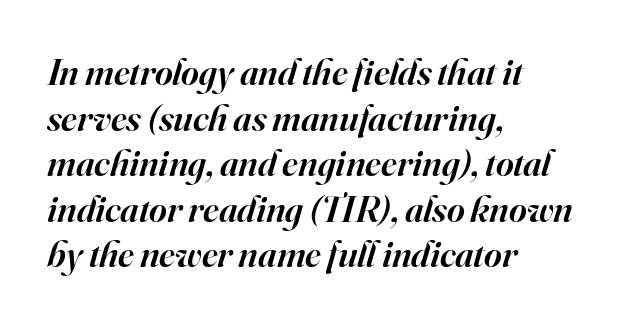
Q: Is the text bold? A: Semi-bold.
Q: Is the text italic (slanted)? A: Yes, it leans right by about 16 degrees.
Q: Is the typeface a serif or a sans-serif typeface? A: Serif.
Q: Is the text underlined? A: No.
Q: How is the paragraph aligned? A: Left-aligned.
Q: Is the spacing between letters normal or unusually wide? A: Normal.
Q: Width (condensed, normal, or wide)? A: Normal.
Q: Stroke contrast? A: High.
Q: x-height? A: Small.
Q: Monospaced? A: No.
